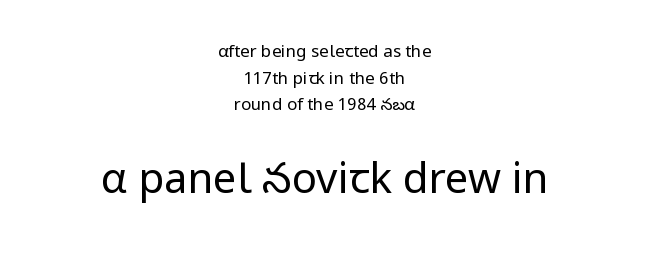
{"serif": "no", "italic": "no", "bold": "no", "weight": "regular", "width": "normal", "stroke_contrast": "low", "x_height": "medium", "monospaced": "no", "underline": "no", "align": "center", "line_spacing": "normal", "line_spacing_ratio": 1.56, "letter_spacing": "normal", "letter_spacing_em": 0.0, "larger_block": "second", "size_ratio": 2.47, "glyph_px": 42}
